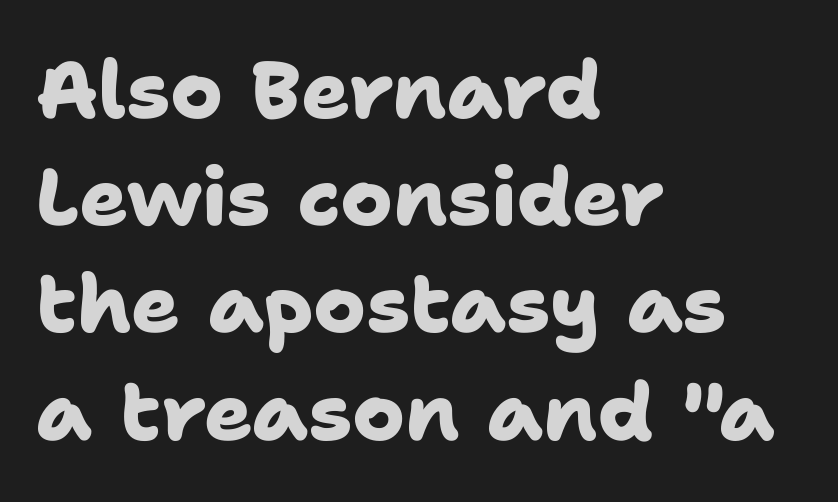
Honestly, the letter spacing is just normal — you wouldn't notice it. Does the weight exceed regular? Yes, all the way to bold. This sample uses a sans-serif face. A bare baseline throughout the passage. This sample keeps an unexceptional amount of space between lines. Layout note: lines flush left.
